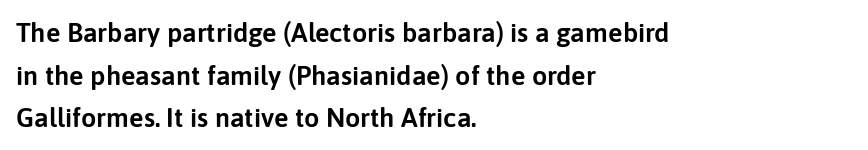
The image shows 27 px text type, upright; set left-aligned, normal line spacing (1.58x), normal letter spacing, not underlined.
